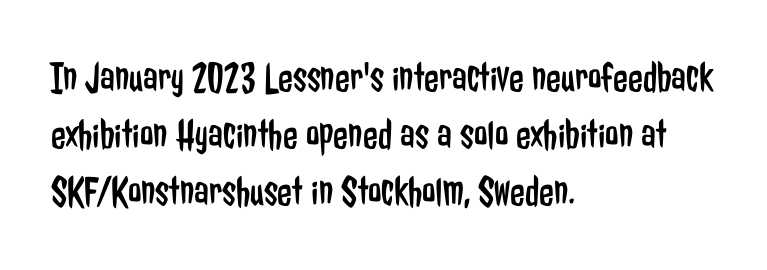
In CSS terms this would be text-align: left. A quiet, ordinary-to-light weight characterises the typeface. Do the letters lean? They stand straight. The baseline area is clear. Line spacing here is normal. Varying glyph widths throughout — classic text-font behaviour.
